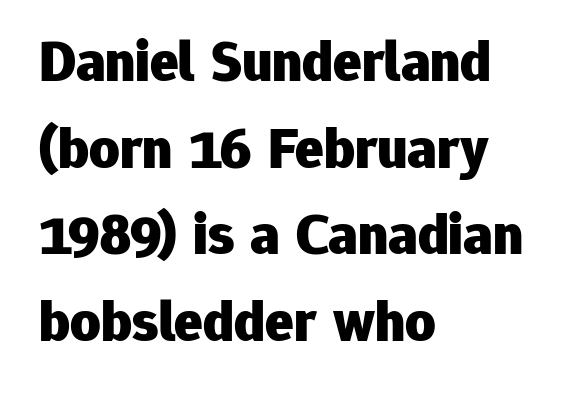
Q: Is the text bold? A: Yes.
Q: Is the text italic (slanted)? A: No, it is upright.
Q: Is the typeface a serif or a sans-serif typeface? A: Sans-serif.
Q: Is the text underlined? A: No.
Q: How is the paragraph aligned? A: Left-aligned.
Q: Is the spacing between letters normal or unusually wide? A: Normal.
Q: Is the spacing between lines tight, normal or loose? A: Normal.
Q: Width (condensed, normal, or wide)? A: Normal.
Q: Stroke contrast? A: Low.
Q: x-height? A: Medium.
Q: Monospaced? A: No.
